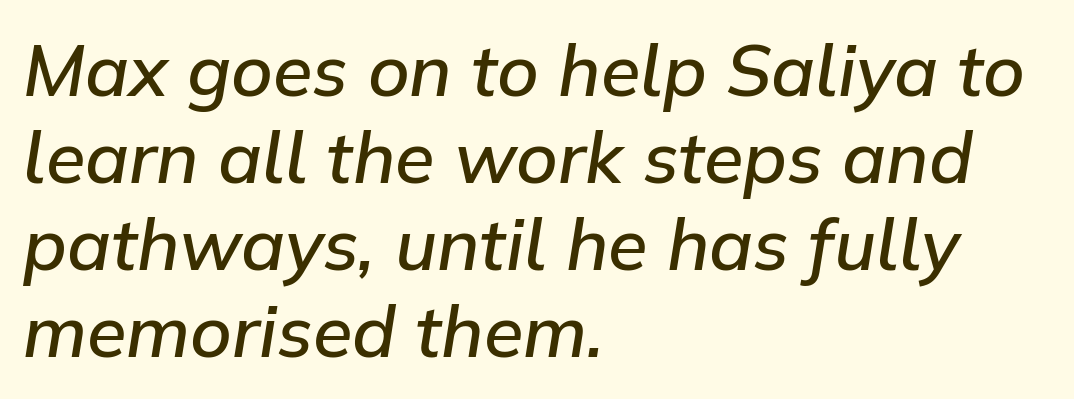
{"italic": "yes", "lean": "right", "slant_degrees": 9, "bold": "semi", "weight": "semibold", "width": "normal", "stroke_contrast": "low", "x_height": "medium", "monospaced": "no", "underline": "no", "align": "left", "line_spacing_ratio": 1.21, "letter_spacing": "normal", "letter_spacing_em": 0.0, "glyph_px": 72}
